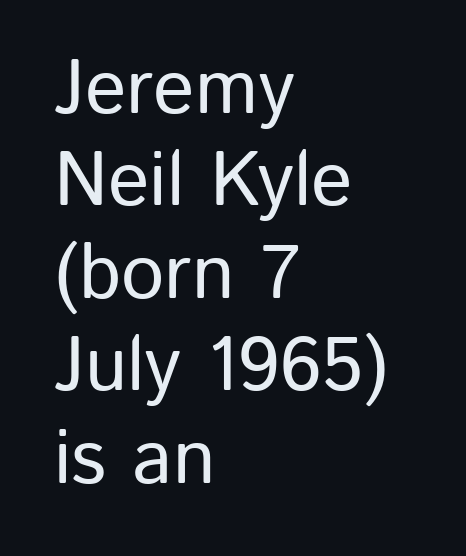
Type style note: lacks serifs. The specimen omits any rule beneath the text block's lines. Spacing verdict: proportional, widths tailored to each character. Reading down the block, your eye returns to a fixed left position each line. The line texture is even and compact thanks to regular tracking. Quick note: not italic, upright.
